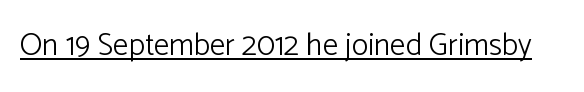
Q: Is the text bold? A: No.
Q: Is the text italic (slanted)? A: No, it is upright.
Q: Is the typeface a serif or a sans-serif typeface? A: Sans-serif.
Q: Is the text underlined? A: Yes.
Q: Is the spacing between letters normal or unusually wide? A: Normal.
Q: Width (condensed, normal, or wide)? A: Normal.
Q: Stroke contrast? A: Low.
Q: x-height? A: Medium.
Q: Monospaced? A: No.
